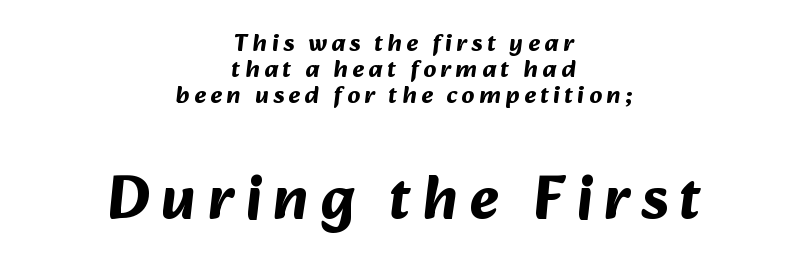
{"serif": "no", "bold": "yes", "weight": "bold", "width": "normal", "stroke_contrast": "medium", "x_height": "medium", "monospaced": "no", "underline": "no", "align": "center", "line_spacing": "tight", "line_spacing_ratio": 1.04, "larger_block": "second", "size_ratio": 2.48, "glyph_px": 62}
